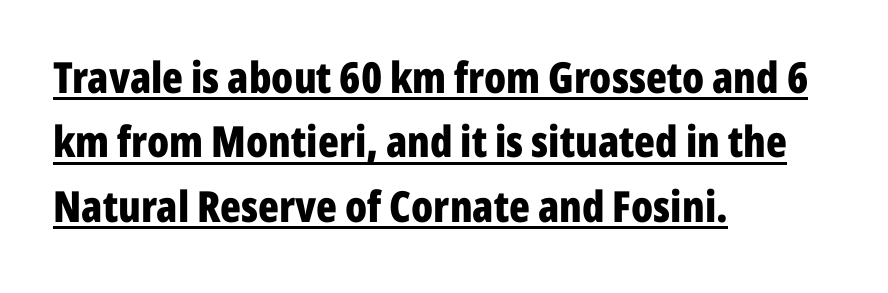
Vertically, the passage feels balanced, rows spaced as you'd expect. Glance below the letters and you will spot a drawn line. Glyph-to-glyph distance matches everyday printed text. Line beginnings align vertically; line endings do not. The glyphs in this specimen are sans serif. The letters advance in unequal steps, a hallmark of proportional type.
